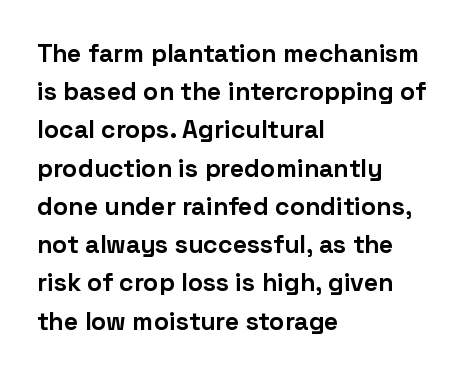
{"italic": "no", "bold": "yes", "underline": "no", "align": "left", "line_spacing": "normal", "line_spacing_ratio": 1.53, "letter_spacing": "normal", "letter_spacing_em": 0.0, "glyph_px": 25}
